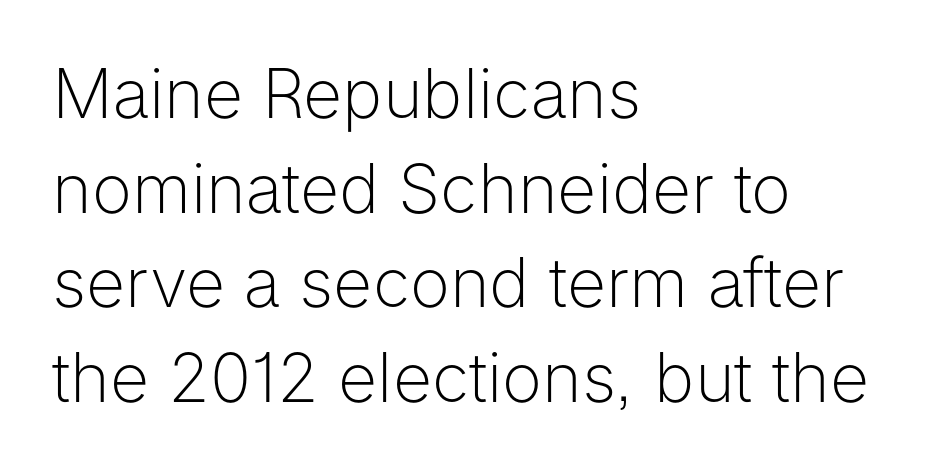
The image shows 68 px light sans-serif type, upright; set left-aligned, normal line spacing (1.39x), normal letter spacing, not underlined; low stroke contrast and a medium x-height.
